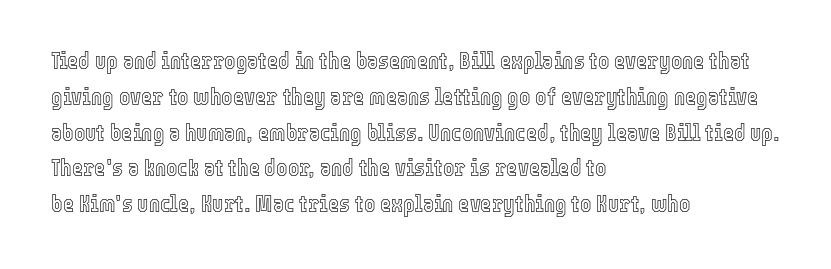
{"italic": "no", "underline": "no", "align": "left", "line_spacing": "normal", "line_spacing_ratio": 1.49, "letter_spacing": "normal", "letter_spacing_em": 0.0, "glyph_px": 24}
